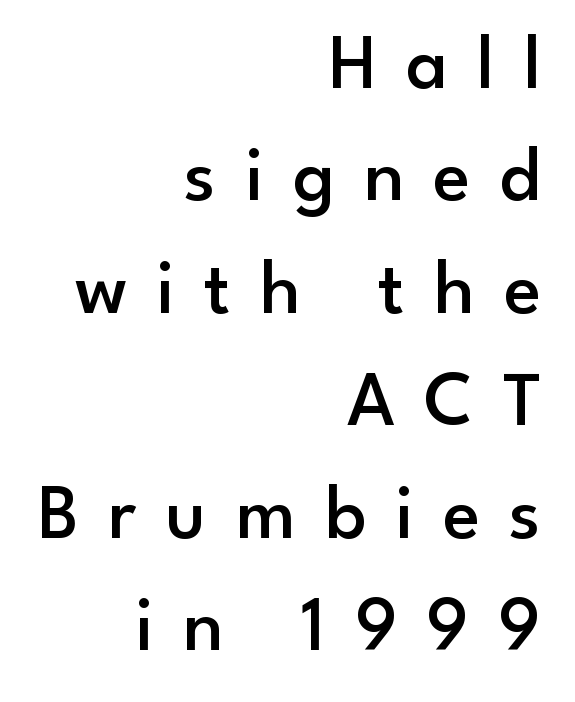
{"serif": "no", "italic": "no", "bold": "semi", "weight": "semibold", "width": "normal", "stroke_contrast": "low", "x_height": "small", "monospaced": "no", "underline": "no", "align": "right", "line_spacing": "normal", "line_spacing_ratio": 1.46, "letter_spacing": "wide", "letter_spacing_em": 0.38, "glyph_px": 77}
